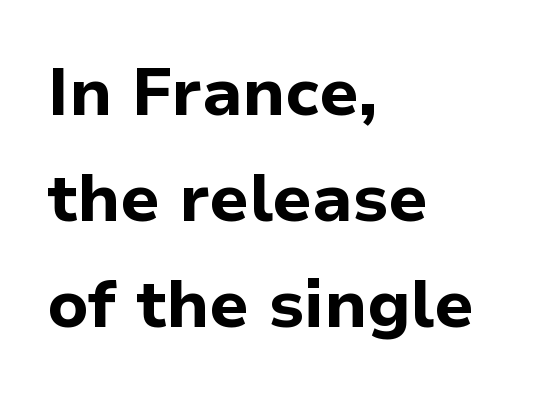
Q: Is the text bold? A: Yes.
Q: Is the text italic (slanted)? A: No, it is upright.
Q: Is the typeface a serif or a sans-serif typeface? A: Sans-serif.
Q: Is the text underlined? A: No.
Q: How is the paragraph aligned? A: Left-aligned.
Q: Is the spacing between letters normal or unusually wide? A: Normal.
Q: Is the spacing between lines tight, normal or loose? A: Normal.
Q: Width (condensed, normal, or wide)? A: Normal.
Q: Stroke contrast? A: Low.
Q: x-height? A: Medium.
Q: Monospaced? A: No.
